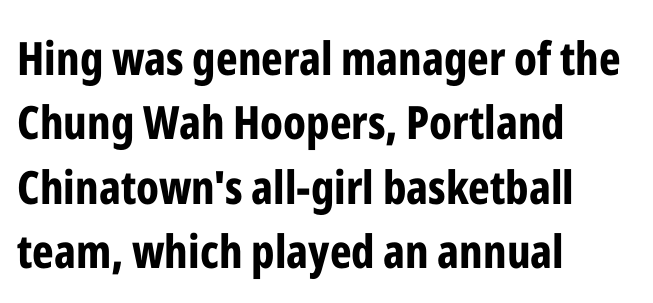
The image shows 46 px bold, condensed sans-serif type, upright; set left-aligned, normal line spacing (1.4x), normal letter spacing, not underlined; low stroke contrast and a medium x-height.
